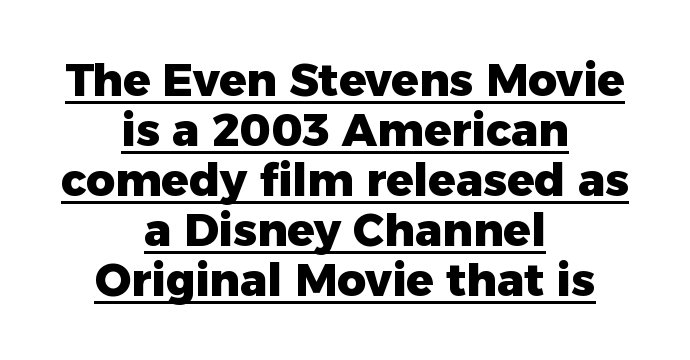
Notice how a bar underscores the lettering throughout. These lines are rendered in a variable-pitch font. Nobody touched the tracking dial on this one. Weight: bold. Compared with a flush-left layout, this one balances lines on the center instead.
